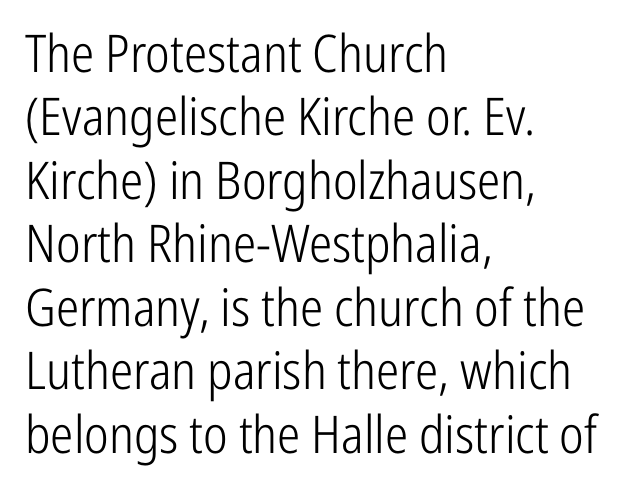
Q: Is the text bold? A: No.
Q: Is the text italic (slanted)? A: No, it is upright.
Q: Is the typeface a serif or a sans-serif typeface? A: Sans-serif.
Q: Is the text underlined? A: No.
Q: How is the paragraph aligned? A: Left-aligned.
Q: Is the spacing between letters normal or unusually wide? A: Normal.
Q: Width (condensed, normal, or wide)? A: Condensed.
Q: Stroke contrast? A: Low.
Q: x-height? A: Medium.
Q: Monospaced? A: No.
